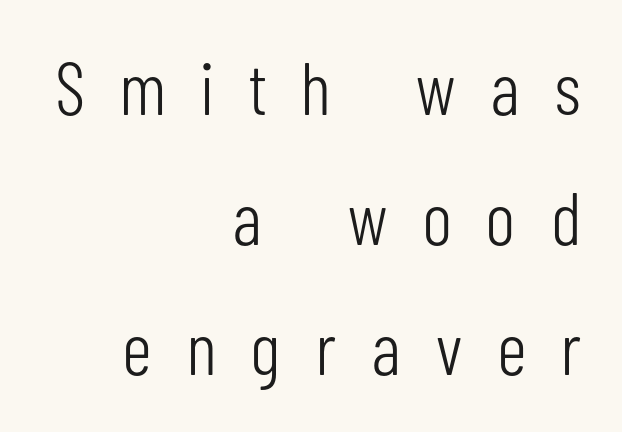
The specimen reads as upright at a glance. The face used here is rendered with a markedly widened letterfit. To sum up the face: it is a sans, with no serifs. Right-aligned paragraph, ragged on the left. Decoration check: the copy has no underline.
